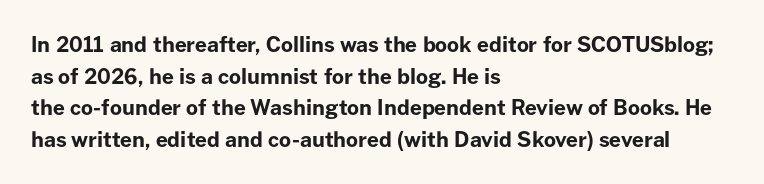
Q: Is the text bold? A: Yes.
Q: Is the text italic (slanted)? A: No, it is upright.
Q: Is the text underlined? A: No.
Q: How is the paragraph aligned? A: Left-aligned.
Q: Is the spacing between letters normal or unusually wide? A: Normal.
Q: Is the spacing between lines tight, normal or loose? A: Normal.
